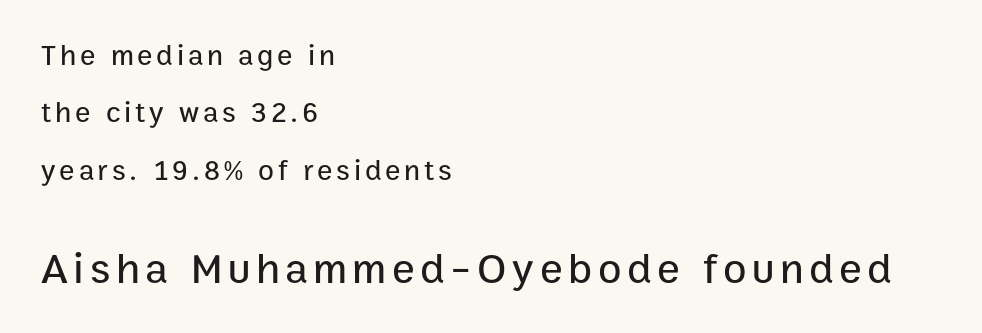
One-word summary of the alignment: left. Letterform terminals end flat and unadorned throughout the passage. Each new line begins a long way beneath the previous one. Here the designer chose a conventional face with non-uniform glyph widths. This sample uses an upright cut, with every glyph sitting square on the baseline.
